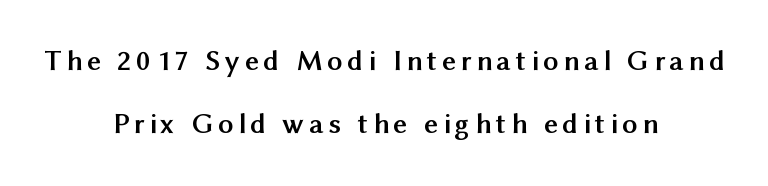
The letters stand straight up with perfectly vertical stems. A typesetter would call this proportional, since set widths differ per character. Horizontal bands of white between lines are thick stripes. The glyphs are unaccompanied by any horizontal stroke below them. The text block is weighted toward neither margin, spreading evenly from the middle.
